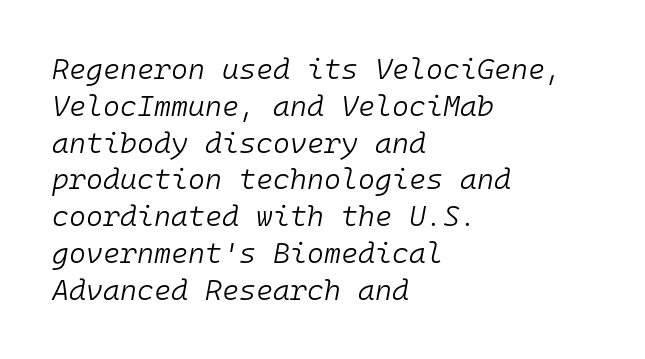
Q: Is the text bold? A: No.
Q: Is the text italic (slanted)? A: Yes, it leans right by about 10 degrees.
Q: Is the text underlined? A: No.
Q: How is the paragraph aligned? A: Left-aligned.
Q: Is the spacing between letters normal or unusually wide? A: Normal.
Q: Is the spacing between lines tight, normal or loose? A: Normal.
Q: Width (condensed, normal, or wide)? A: Normal.
Q: Stroke contrast? A: Low.
Q: x-height? A: Medium.
Q: Monospaced? A: Yes.
